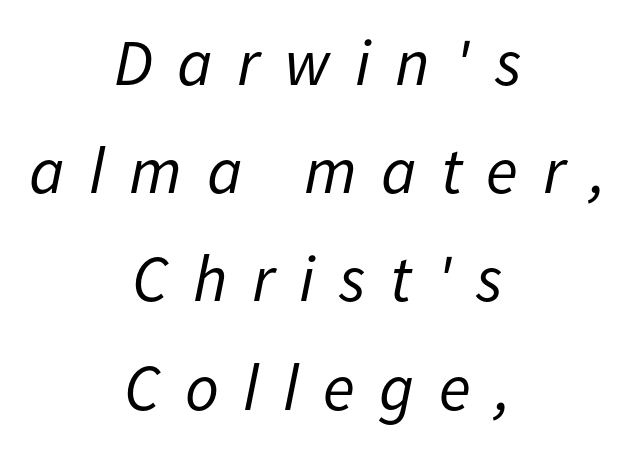
{"italic": "yes", "lean": "right", "slant_degrees": 11, "bold": "no", "weight": "regular", "width": "normal", "stroke_contrast": "low", "x_height": "medium", "monospaced": "no", "underline": "no", "align": "center", "line_spacing": "normal", "line_spacing_ratio": 1.64, "letter_spacing": "wide", "letter_spacing_em": 0.37, "glyph_px": 66}
